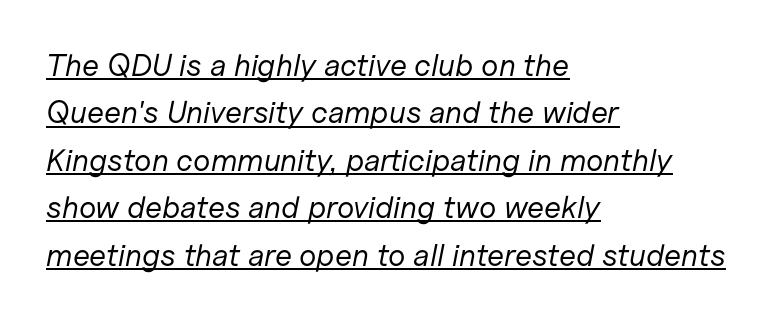
The face used here is rendered with its standard letterfit. The block of text has a typical density, with ordinary space between rows. Would a proofreader flag this as italicized? Yes. You can see a thin bar hugging the bottom of the glyphs. Stroke mass is kept to a normal reading level or below.
